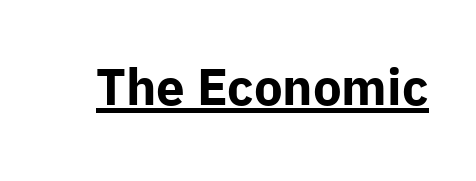
{"serif": "no", "italic": "no", "bold": "yes", "weight": "bold", "width": "normal", "stroke_contrast": "low", "x_height": "medium", "monospaced": "no", "underline": "yes", "letter_spacing": "normal", "letter_spacing_em": 0.0, "glyph_px": 51}
